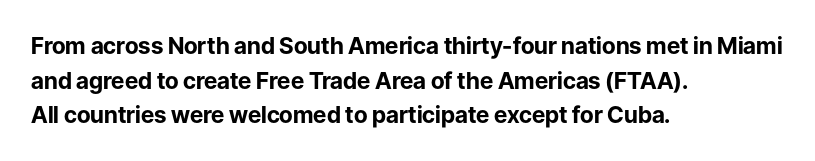
Q: Is the text bold? A: Yes.
Q: Is the text italic (slanted)? A: No, it is upright.
Q: Is the text underlined? A: No.
Q: How is the paragraph aligned? A: Left-aligned.
Q: Is the spacing between letters normal or unusually wide? A: Normal.
Q: Is the spacing between lines tight, normal or loose? A: Normal.
